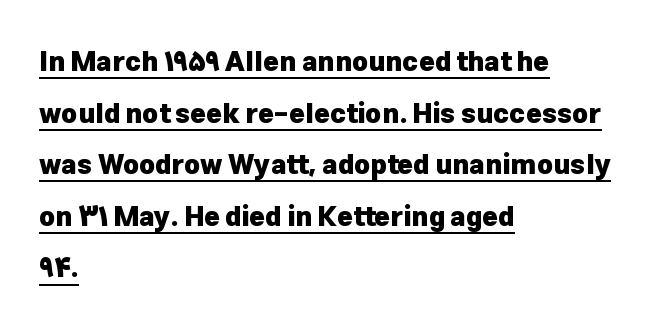
The image shows 27 px bold type, upright; set left-aligned, loose line spacing (1.91x), normal letter spacing, underlined.
